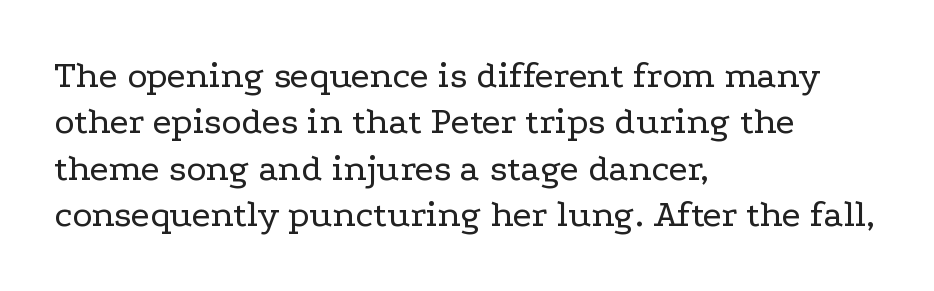
{"serif": "yes", "italic": "no", "bold": "no", "weight": "regular", "width": "wide", "stroke_contrast": "low", "x_height": "medium", "monospaced": "no", "underline": "no", "align": "left", "line_spacing_ratio": 1.22, "letter_spacing": "normal", "letter_spacing_em": 0.0, "glyph_px": 38}
